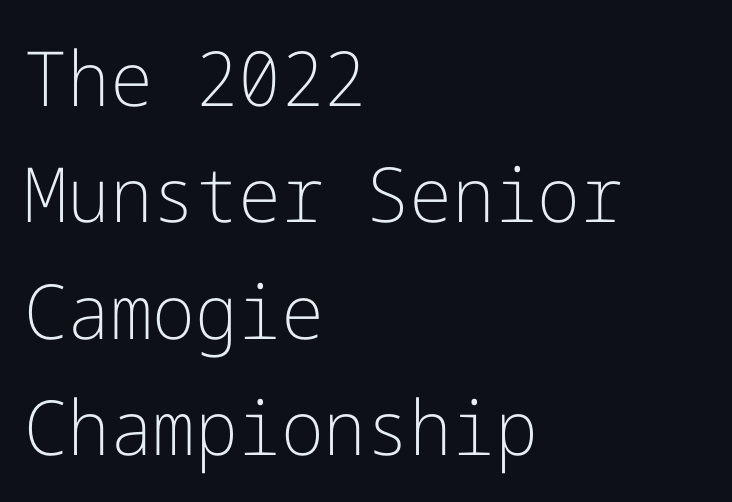
A normal amount of white space separates one row of letters from the next. Type style note: lacks serifs. A light-to-regular cut is what we see here. The face used here is rendered with its standard letterfit. Posture: upright roman. Type without underlining.
